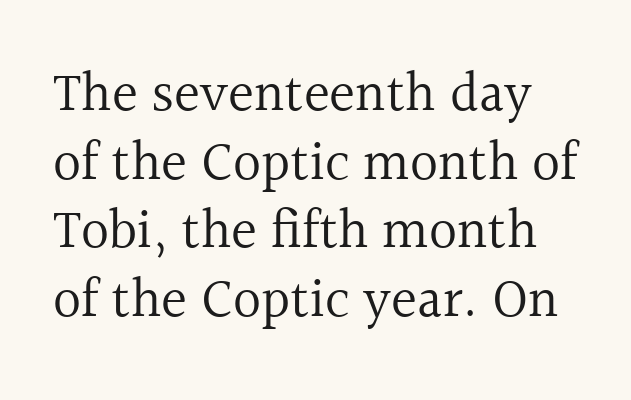
Q: Is the text bold? A: No.
Q: Is the text italic (slanted)? A: No, it is upright.
Q: Is the typeface a serif or a sans-serif typeface? A: Serif.
Q: Is the text underlined? A: No.
Q: Is the spacing between letters normal or unusually wide? A: Normal.
Q: Is the spacing between lines tight, normal or loose? A: Normal.
Q: Width (condensed, normal, or wide)? A: Normal.
Q: x-height? A: Medium.
Q: Monospaced? A: No.
